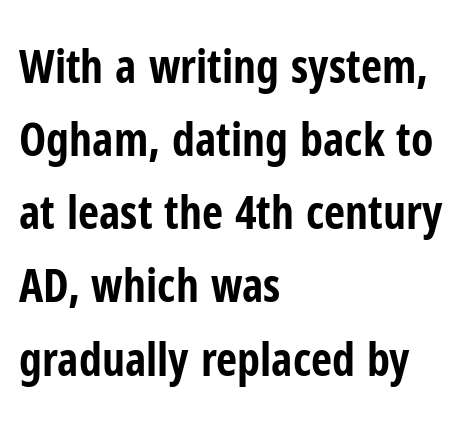
Every row of glyphs begins at an identical x-position on the left. Is this a sans? Yes — the strokes have no serifs. You could not count columns in this text — the font is proportionally spaced. In terms of leading, this rendering sits right in the middle. The type is set solid horizontally, with unmodified tracking. Ascenders rise straight up at ninety degrees.
